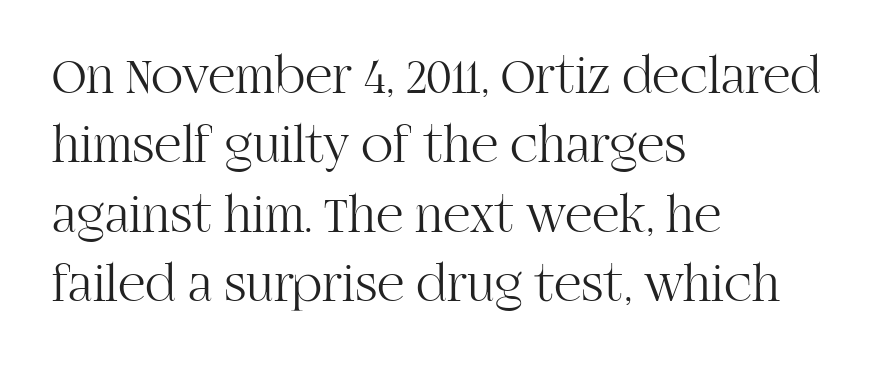
Glyph-to-glyph distance matches everyday printed text. Which margin do the lines hug? The left one — the right edge is uneven. Horizontal bands of white between lines are of average thickness. The typography opts for an upright posture over an oblique one. Character widths vary here, with narrow letters taking less room than wide ones. Check under the words: just untouched page.
